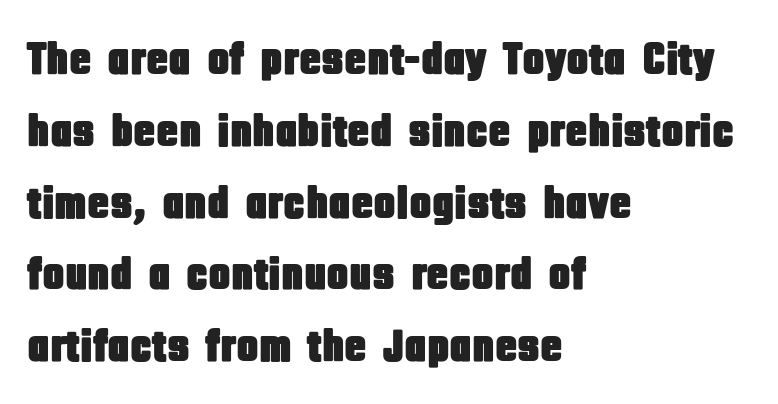
The image shows 46 px condensed sans-serif type, upright; set left-aligned, normal line spacing (1.56x), normal letter spacing, not underlined; low stroke contrast and a large x-height.
